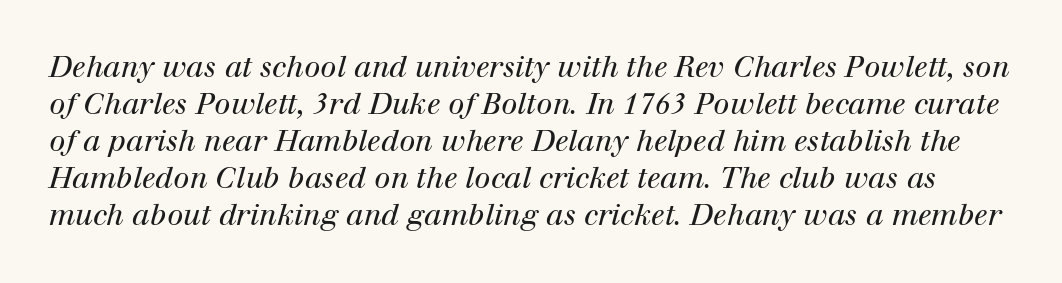
{"serif": "yes", "italic": "yes", "lean": "right", "slant_degrees": 12, "bold": "no", "weight": "regular", "width": "normal", "stroke_contrast": "high", "x_height": "medium", "monospaced": "no", "underline": "no", "line_spacing": "normal", "line_spacing_ratio": 1.28, "letter_spacing": "normal", "letter_spacing_em": 0.0, "glyph_px": 29}
